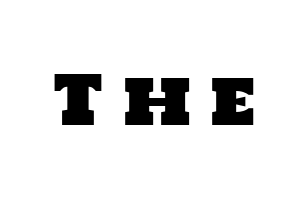
Q: Is the typeface a serif or a sans-serif typeface? A: Sans-serif.
Q: Is the text underlined? A: No.
Q: Is the spacing between letters normal or unusually wide? A: Unusually wide.
Q: Width (condensed, normal, or wide)? A: Normal.
Q: Stroke contrast? A: Low.
Q: x-height? A: Large.
Q: Monospaced? A: No.
